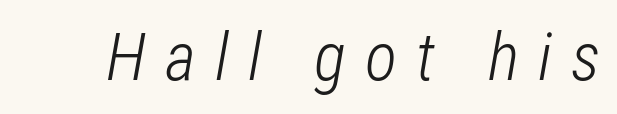
The image shows 67 px light, condensed type, italic (leaning right); set unusually wide letter spacing (+0.28 em), not underlined; low stroke contrast and a medium x-height.
